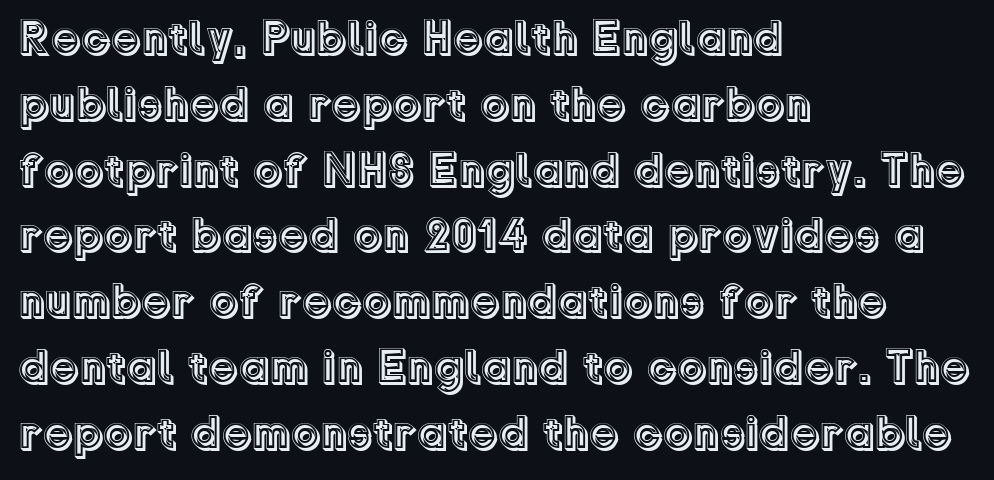
Q: Is the text italic (slanted)? A: No, it is upright.
Q: Is the text underlined? A: No.
Q: How is the paragraph aligned? A: Left-aligned.
Q: Is the spacing between letters normal or unusually wide? A: Normal.
Q: Is the spacing between lines tight, normal or loose? A: Normal.
Q: Width (condensed, normal, or wide)? A: Normal.
Q: x-height? A: Medium.
Q: Monospaced? A: No.
